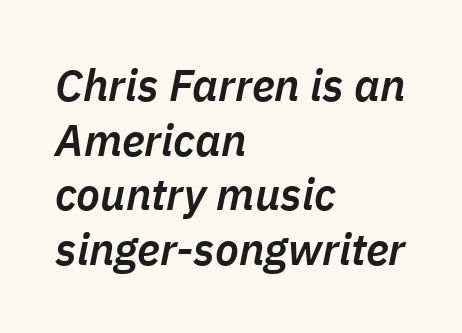
The image shows 44 px semibold type, italic (leaning right); set left-aligned, line spacing 1.24x, normal letter spacing, not underlined; low stroke contrast and a medium x-height.
